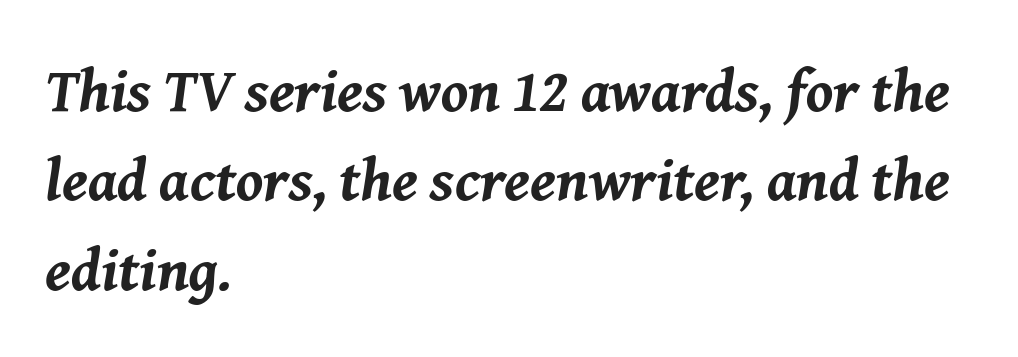
Typographic density is high because the face is bold. What stands out about the letter spacing? Nothing — it is the standard amount. This block has exactly the height ordinary leading produces. The area under the type is left untouched. You can tell it's italic because the verticals aren't actually vertical. Is the block centered? No — it sits flush against the left margin.
